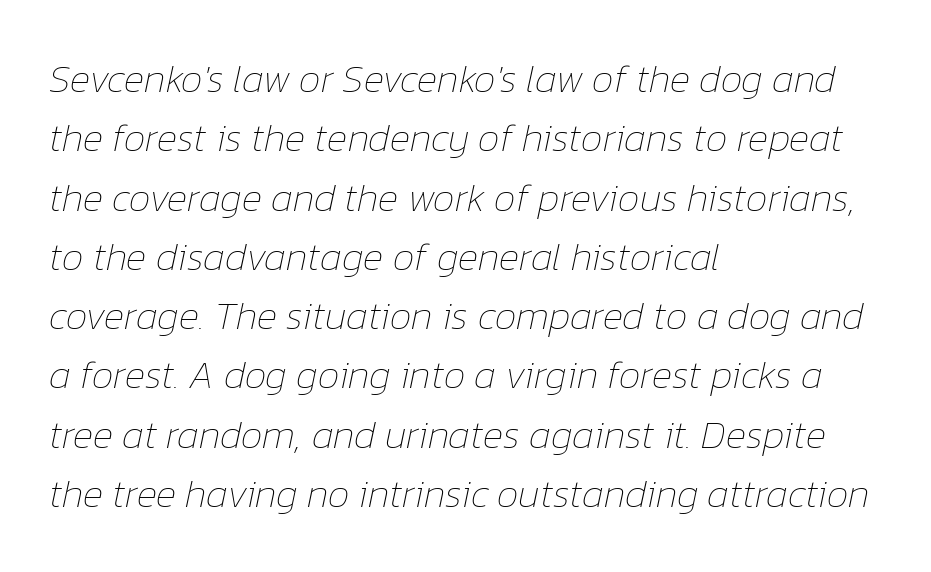
{"italic": "yes", "lean": "right", "slant_degrees": 12, "bold": "no", "weight": "thin", "width": "normal", "stroke_contrast": "low", "x_height": "medium", "monospaced": "no", "underline": "no", "align": "left", "line_spacing": "normal", "line_spacing_ratio": 1.52, "letter_spacing": "normal", "letter_spacing_em": 0.0, "glyph_px": 39}
